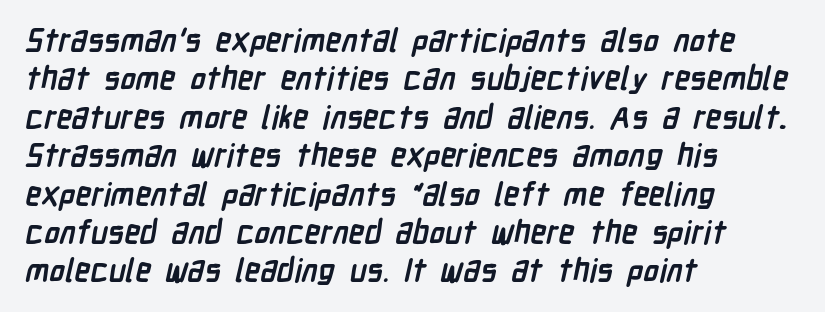
Q: Is the text bold? A: Yes.
Q: Is the typeface a serif or a sans-serif typeface? A: Sans-serif.
Q: Is the text underlined? A: No.
Q: How is the paragraph aligned? A: Left-aligned.
Q: Is the spacing between letters normal or unusually wide? A: Normal.
Q: Width (condensed, normal, or wide)? A: Condensed.
Q: Stroke contrast? A: Low.
Q: x-height? A: Medium.
Q: Monospaced? A: No.
